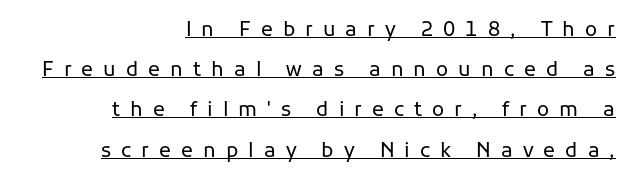
Horizontally, the lines are justified to the trailing edge only. Is there much room between lines? Yes — plenty of vertical air separates them. Nope, not italic — everything's standing straight. The lettering is marked with a stroke running underneath it.
